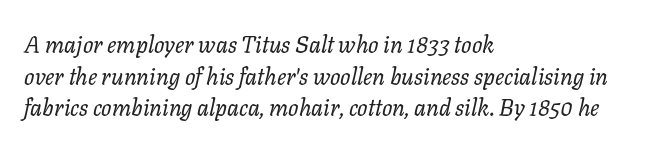
Q: Is the text bold? A: No.
Q: Is the text italic (slanted)? A: Yes, it leans right by about 11 degrees.
Q: Is the text underlined? A: No.
Q: How is the paragraph aligned? A: Left-aligned.
Q: Is the spacing between letters normal or unusually wide? A: Normal.
Q: Is the spacing between lines tight, normal or loose? A: Normal.
